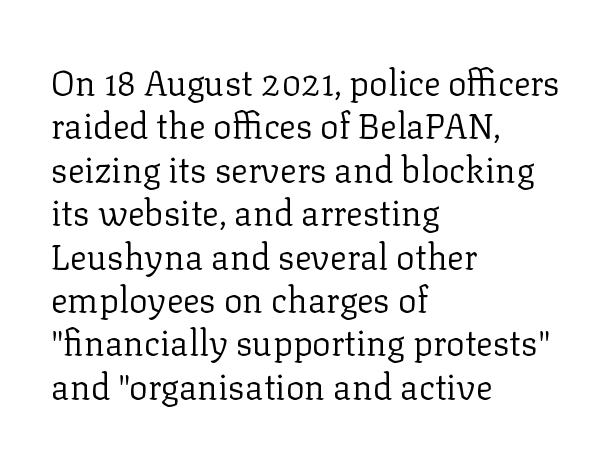
Q: Is the text bold? A: No.
Q: Is the text italic (slanted)? A: No, it is upright.
Q: Is the typeface a serif or a sans-serif typeface? A: Serif.
Q: Is the text underlined? A: No.
Q: How is the paragraph aligned? A: Left-aligned.
Q: Is the spacing between letters normal or unusually wide? A: Normal.
Q: Width (condensed, normal, or wide)? A: Normal.
Q: Stroke contrast? A: Low.
Q: x-height? A: Medium.
Q: Monospaced? A: No.
